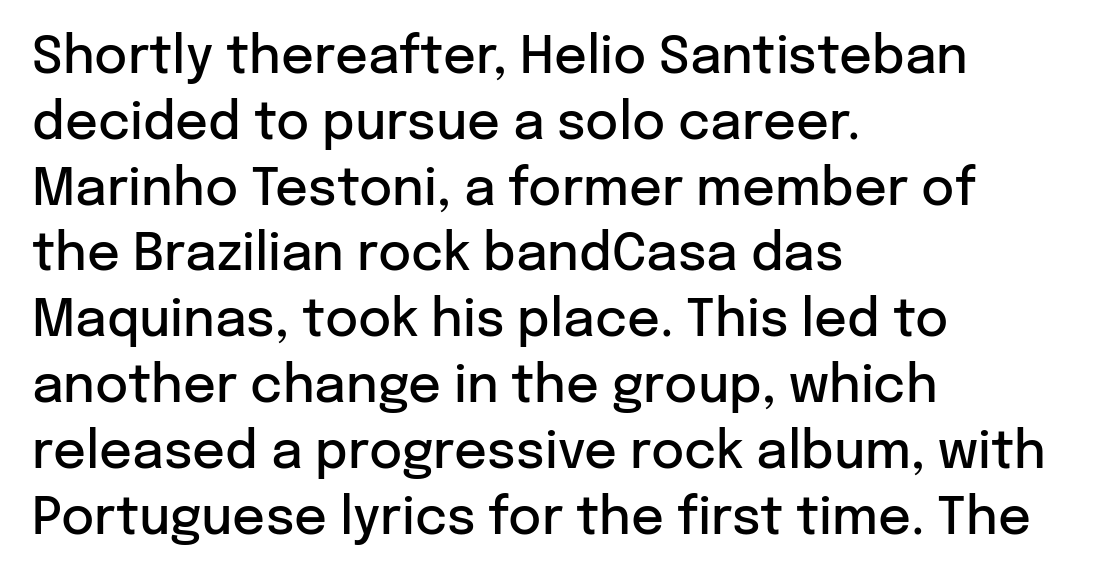
The image shows 51 px semibold sans-serif type, upright; set left-aligned, normal line spacing (1.29x), normal letter spacing, not underlined; low stroke contrast and a medium x-height.
